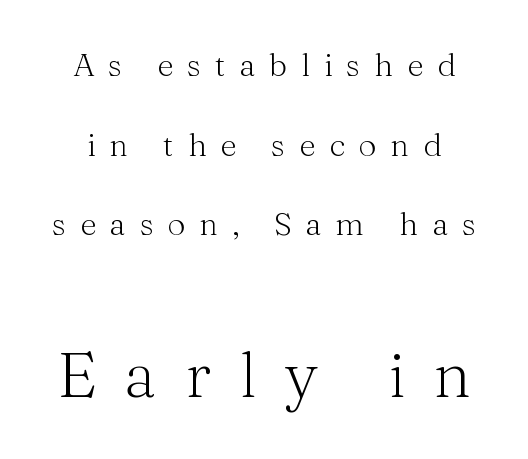
Q: Is the text bold? A: No.
Q: Is the text italic (slanted)? A: No, it is upright.
Q: Is the typeface a serif or a sans-serif typeface? A: Serif.
Q: Is the text underlined? A: No.
Q: Is the spacing between letters normal or unusually wide? A: Unusually wide.
Q: Is the spacing between lines tight, normal or loose? A: Loose.
Q: Which block of text is set in a larger size, the first (top) or the second (bottom)? A: The second (bottom) one.
Q: Width (condensed, normal, or wide)? A: Normal.
Q: Stroke contrast? A: Medium.
Q: x-height? A: Medium.
Q: Monospaced? A: No.
